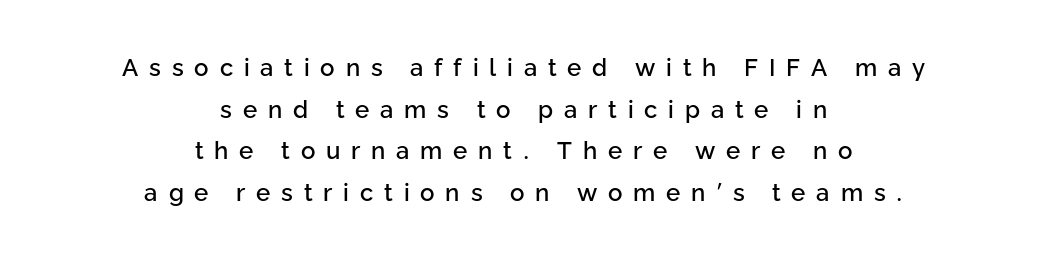
The letters are spread apart with noticeably loose tracking. Type without underlining. The setting favours the middle, as headings and verse often do. Notice how the stems are strictly vertical — no italics here.
